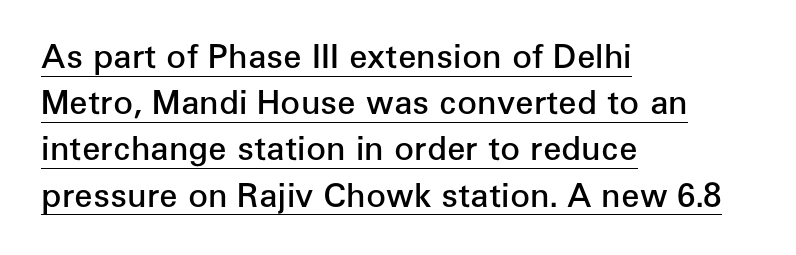
The image shows 33 px semibold sans-serif type, upright; set left-aligned, normal line spacing (1.4x), normal letter spacing, underlined; low stroke contrast and a medium x-height.
